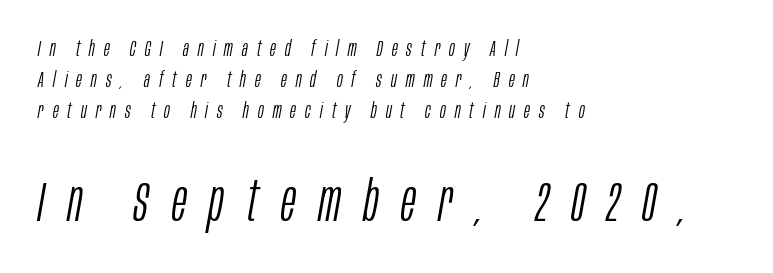
The image shows 56 px light, condensed type, italic (leaning right); set left-aligned, normal line spacing (1.41x), unusually wide letter spacing (+0.41 em), not underlined; the second (bottom) block is 2.55x larger; low stroke contrast and a large x-height.
